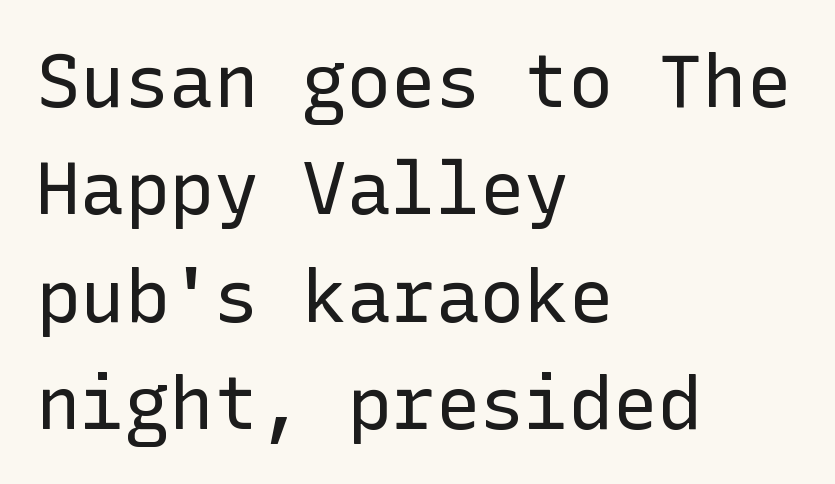
The image shows 74 px regular-weight sans-serif type, upright; set left-aligned, normal line spacing (1.45x), normal letter spacing, not underlined; low stroke contrast and a medium x-height.
